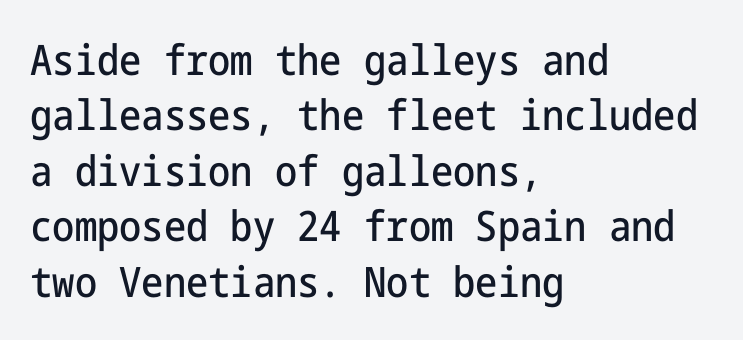
{"serif": "no", "italic": "no", "width": "condensed", "stroke_contrast": "low", "x_height": "medium", "underline": "no", "align": "left", "line_spacing": "normal", "line_spacing_ratio": 1.32, "letter_spacing": "normal", "letter_spacing_em": 0.0, "glyph_px": 42}
